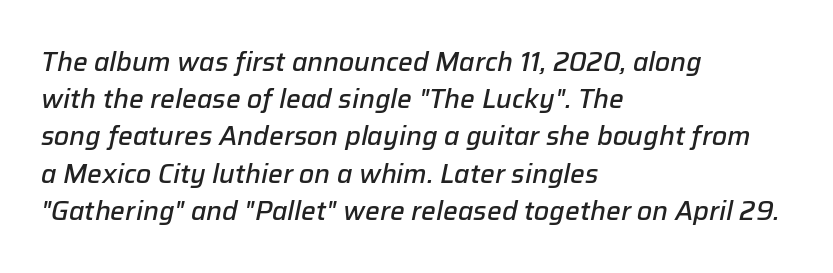
{"italic": "yes", "lean": "right", "slant_degrees": 12, "bold": "semi", "underline": "no", "align": "left", "line_spacing": "normal", "line_spacing_ratio": 1.43, "letter_spacing": "normal", "letter_spacing_em": 0.0, "glyph_px": 26}
